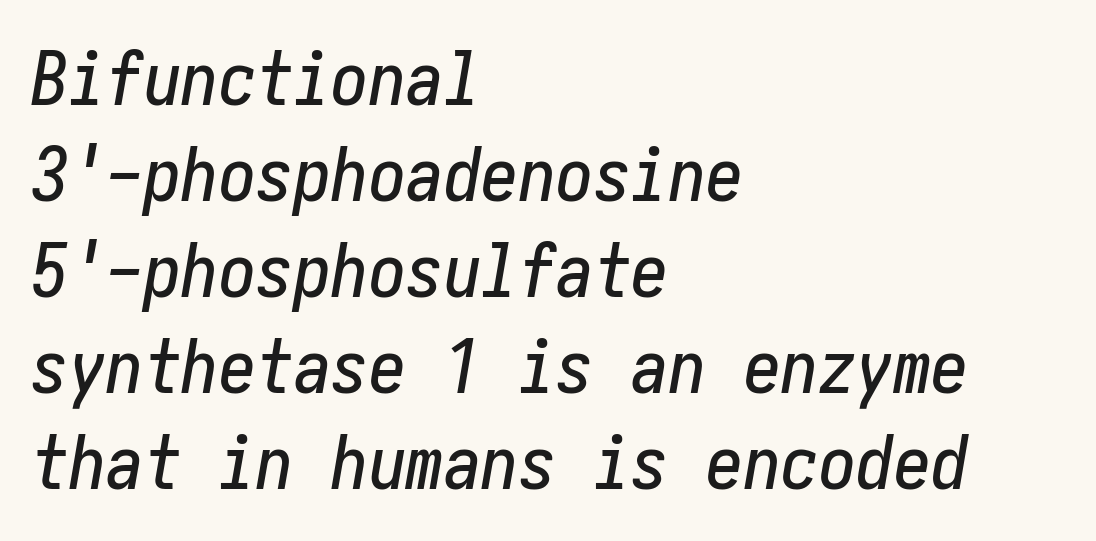
{"italic": "yes", "lean": "right", "slant_degrees": 10, "width": "condensed", "stroke_contrast": "low", "x_height": "medium", "underline": "no", "align": "left", "line_spacing": "normal", "line_spacing_ratio": 1.28, "letter_spacing": "normal", "letter_spacing_em": 0.0, "glyph_px": 75}
